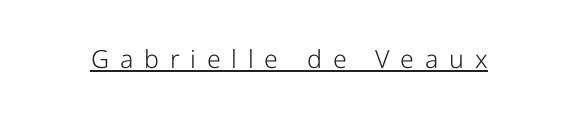
{"italic": "no", "bold": "no", "underline": "yes", "letter_spacing": "wide", "letter_spacing_em": 0.43, "glyph_px": 25}
